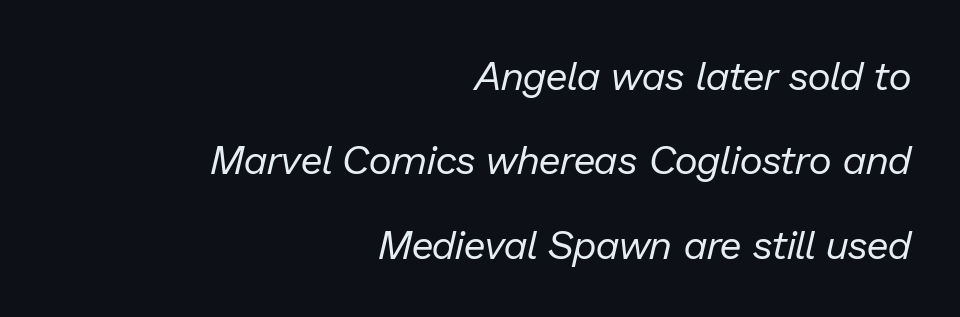
Check under the words: just untouched page. Every character sits at an angle, as italics do. The font sits on the lighter half of the weight spectrum, regular included. Letter spacing: default. One-word summary of the alignment: right.
